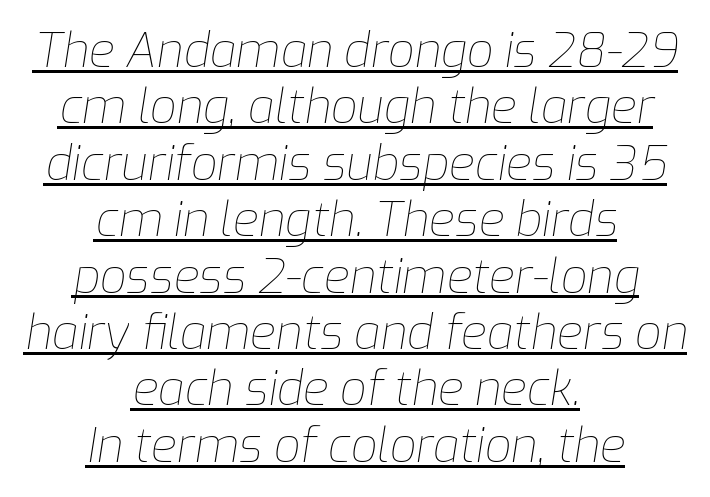
The image shows 47 px thin type, italic (leaning right); set centered, line spacing 1.2x, normal letter spacing, underlined; low stroke contrast and a medium x-height.
